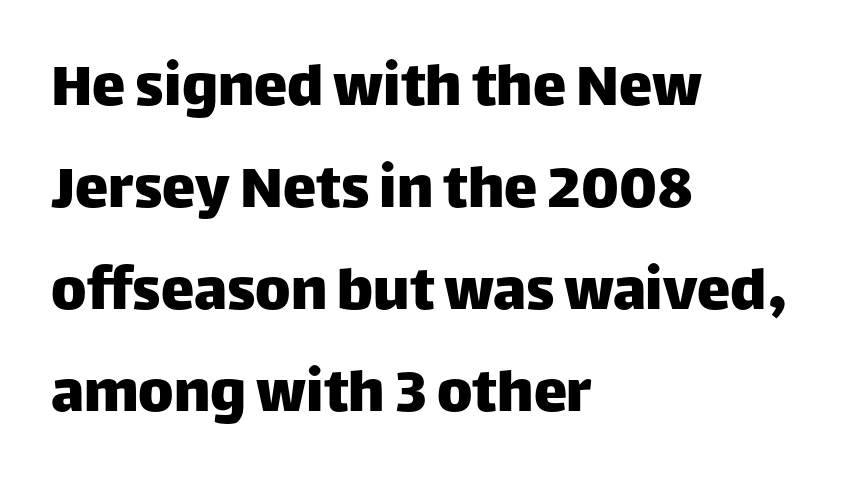
Q: Is the text italic (slanted)? A: No, it is upright.
Q: Is the typeface a serif or a sans-serif typeface? A: Sans-serif.
Q: Is the text underlined? A: No.
Q: How is the paragraph aligned? A: Left-aligned.
Q: Is the spacing between letters normal or unusually wide? A: Normal.
Q: Is the spacing between lines tight, normal or loose? A: Normal.
Q: Width (condensed, normal, or wide)? A: Normal.
Q: Stroke contrast? A: Low.
Q: x-height? A: Large.
Q: Monospaced? A: No.
